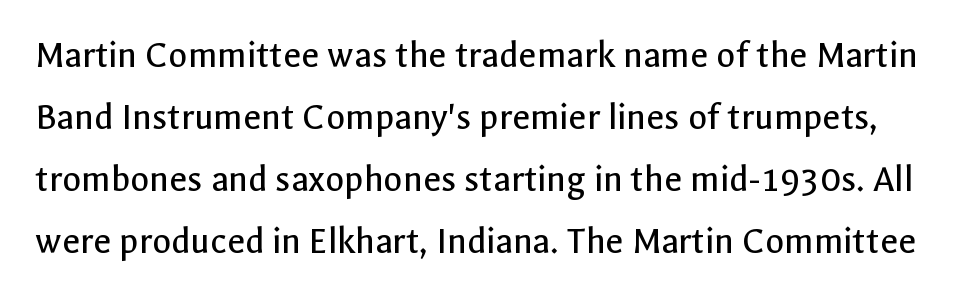
Q: Is the text bold? A: No.
Q: Is the text italic (slanted)? A: No, it is upright.
Q: Is the typeface a serif or a sans-serif typeface? A: Sans-serif.
Q: Is the text underlined? A: No.
Q: Is the spacing between letters normal or unusually wide? A: Normal.
Q: Is the spacing between lines tight, normal or loose? A: Normal.
Q: Width (condensed, normal, or wide)? A: Normal.
Q: x-height? A: Medium.
Q: Monospaced? A: No.
